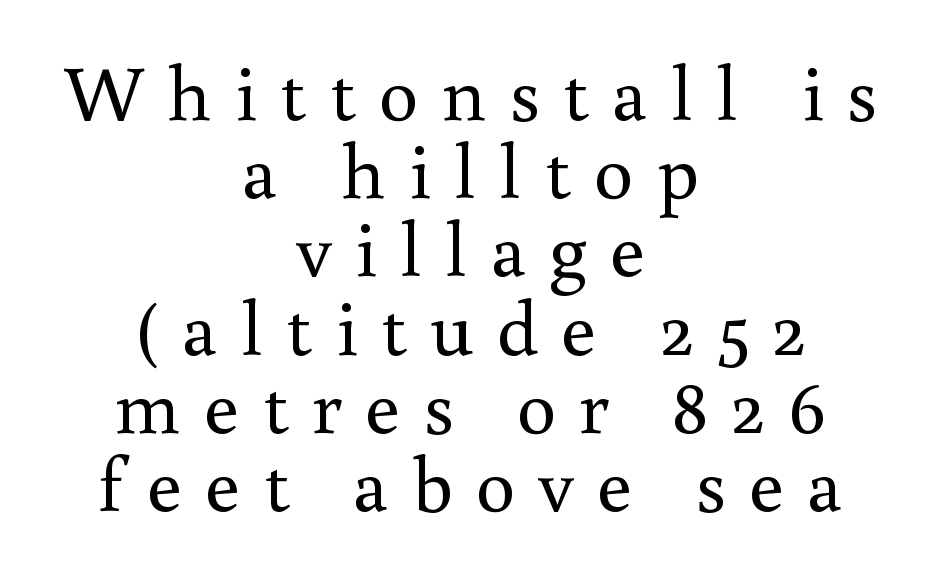
Each word looks stretched out because of the extra space between its letters. Serif or sans? Serif — the stroke terminals have little feet. Descender tails drop into unmarked territory. Very little white space separates one row of letters from the next. Leftover space on each line is divided equally before and after the words. Every stem runs plumb, perpendicular to the baseline.
